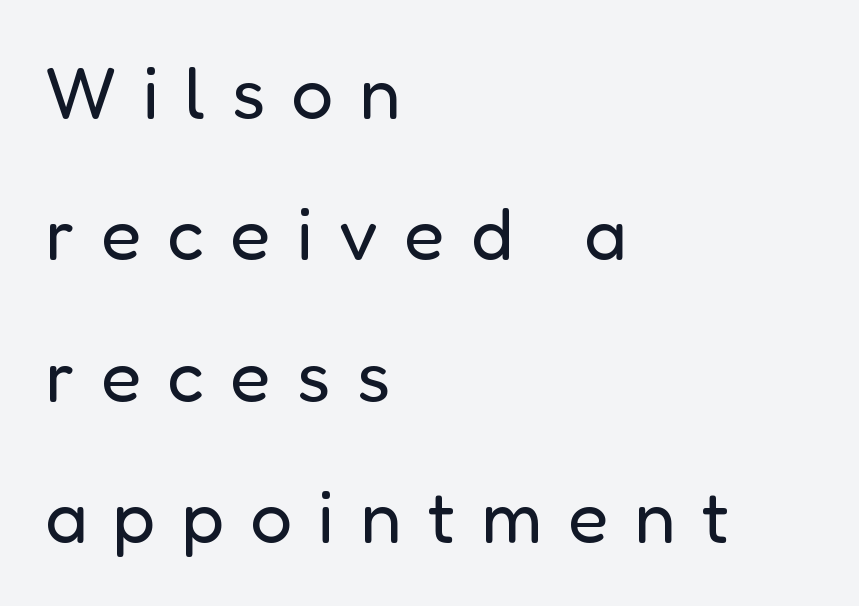
The image shows 74 px regular-weight sans-serif type, upright; set left-aligned, loose line spacing (1.91x), unusually wide letter spacing (+0.35 em), not underlined; low stroke contrast and a medium x-height.
